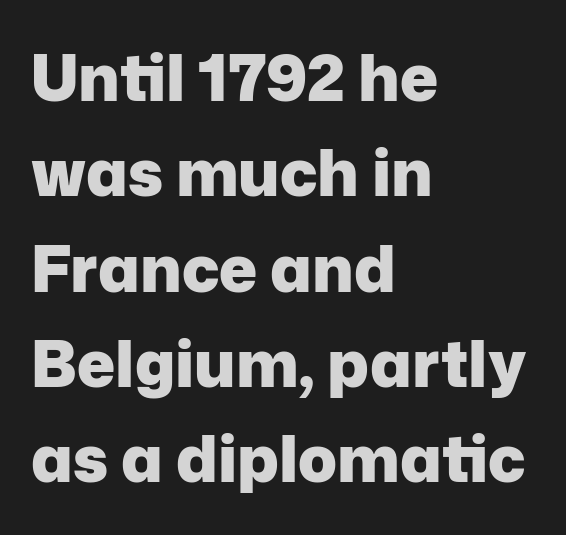
This sample uses an upright cut, with every glyph sitting square on the baseline. Glance below the letters and you will spot only blank space. Line starts are locked; line ends wander. Leading: standard.
